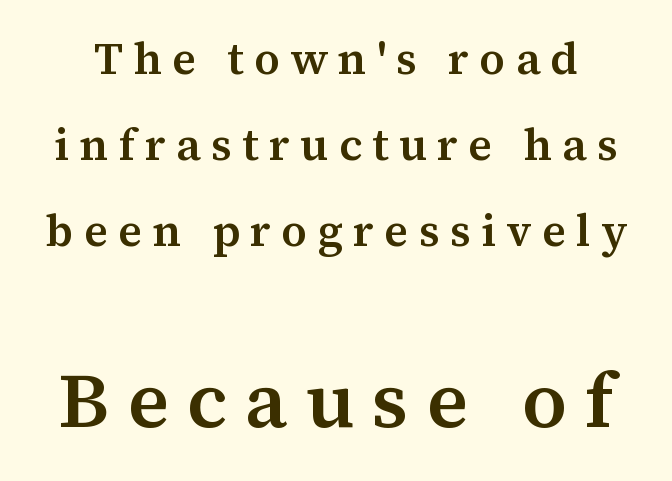
Decoration check: the copy has no underline. The letters are spread apart with noticeably loose tracking. The letters advance in unequal steps, a hallmark of proportional type. Weight: semibold (demi).
